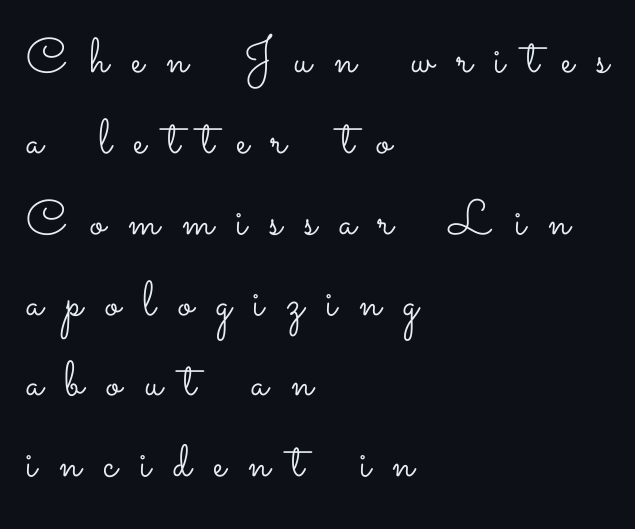
{"bold": "no", "weight": "light", "width": "wide", "stroke_contrast": "low", "x_height": "small", "monospaced": "no", "underline": "no", "align": "left", "line_spacing": "normal", "line_spacing_ratio": 1.65, "letter_spacing": "wide", "letter_spacing_em": 0.46, "glyph_px": 49}
